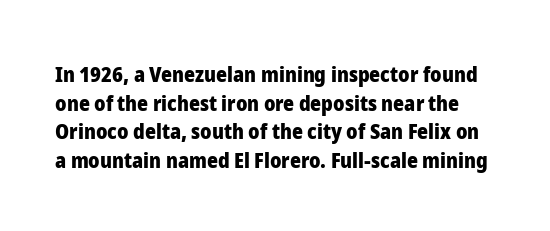
Every stem runs plumb, perpendicular to the baseline. The passage shown is not underscored anywhere. Spacing between characters is what you'd get straight out of the box. The rows are spaced the way most documents space them. The typesetting leans heavy: a genuine bold.
